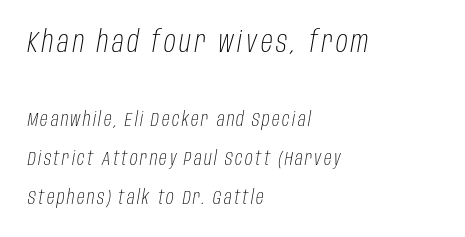
{"italic": "yes", "lean": "right", "slant_degrees": 10, "bold": "no", "weight": "light", "width": "condensed", "stroke_contrast": "low", "x_height": "large", "monospaced": "no", "underline": "no", "align": "left", "line_spacing": "loose", "line_spacing_ratio": 2.04, "larger_block": "first", "size_ratio": 1.53, "glyph_px": 29}
